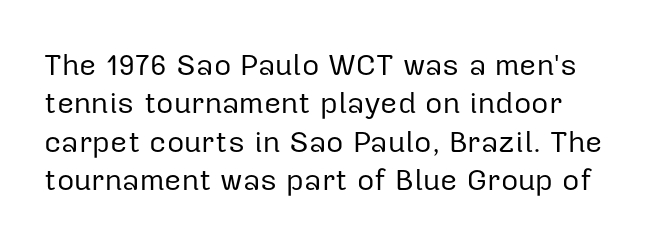
{"serif": "no", "italic": "no", "bold": "no", "weight": "regular", "width": "normal", "stroke_contrast": "low", "x_height": "medium", "monospaced": "no", "underline": "no", "line_spacing": "normal", "line_spacing_ratio": 1.28, "letter_spacing": "normal", "letter_spacing_em": 0.0, "glyph_px": 30}
